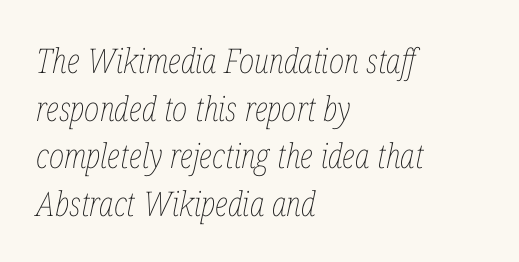
Q: Is the text bold? A: No.
Q: Is the text italic (slanted)? A: Yes, it leans right by about 12 degrees.
Q: Is the text underlined? A: No.
Q: How is the paragraph aligned? A: Left-aligned.
Q: Is the spacing between letters normal or unusually wide? A: Normal.
Q: Is the spacing between lines tight, normal or loose? A: Normal.
Q: Width (condensed, normal, or wide)? A: Condensed.
Q: Stroke contrast? A: Low.
Q: x-height? A: Medium.
Q: Monospaced? A: No.
